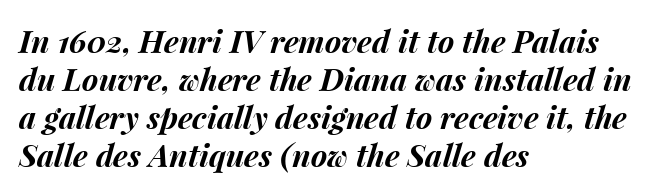
{"italic": "yes", "lean": "right", "slant_degrees": 15, "bold": "yes", "weight": "bold", "width": "normal", "stroke_contrast": "medium", "x_height": "medium", "monospaced": "no", "underline": "no", "align": "left", "line_spacing_ratio": 1.23, "letter_spacing": "normal", "letter_spacing_em": 0.0, "glyph_px": 31}
